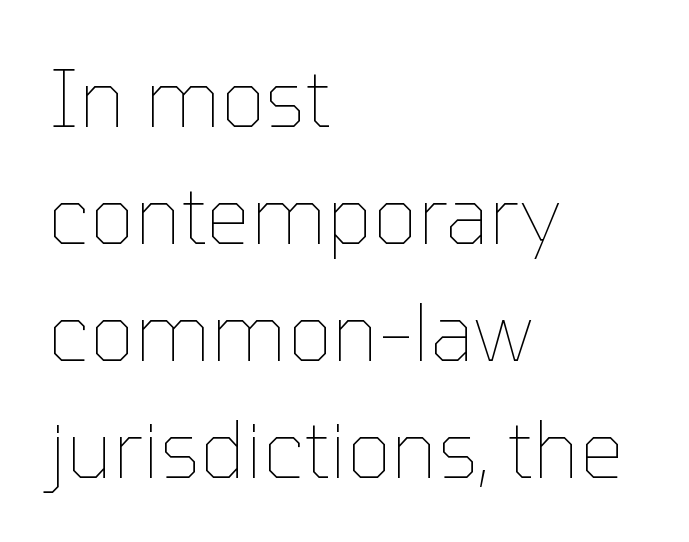
The line-height multiplier appears to be the usual default. Heaviness? Minimal to ordinary, like unemphasized prose. The passage shown is typed in a proportional face where columns would drift. A roman cut, with each character standing at attention.
